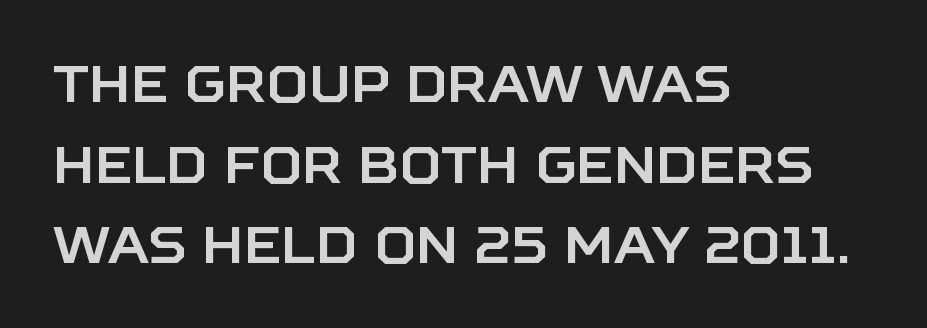
Q: Is the text italic (slanted)? A: No, it is upright.
Q: Is the typeface a serif or a sans-serif typeface? A: Sans-serif.
Q: Is the text underlined? A: No.
Q: How is the paragraph aligned? A: Left-aligned.
Q: Is the spacing between letters normal or unusually wide? A: Normal.
Q: Is the spacing between lines tight, normal or loose? A: Normal.
Q: Width (condensed, normal, or wide)? A: Normal.
Q: Stroke contrast? A: Low.
Q: x-height? A: Large.
Q: Monospaced? A: No.
